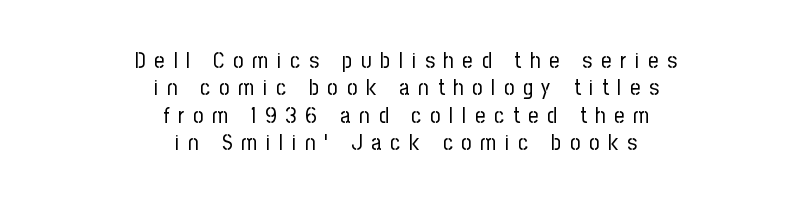
Q: Is the text bold? A: No.
Q: Is the text italic (slanted)? A: No, it is upright.
Q: Is the text underlined? A: No.
Q: How is the paragraph aligned? A: Centered.
Q: Is the spacing between letters normal or unusually wide? A: Unusually wide.
